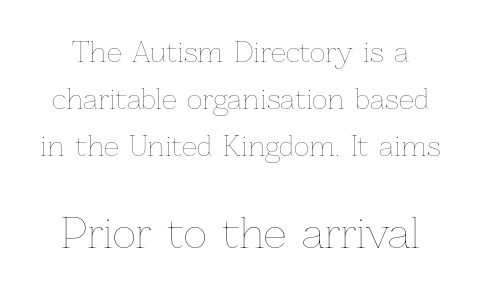
{"italic": "no", "bold": "no", "weight": "thin", "width": "normal", "stroke_contrast": "low", "x_height": "medium", "monospaced": "no", "underline": "no", "line_spacing_ratio": 1.74, "letter_spacing": "normal", "letter_spacing_em": 0.0, "larger_block": "second", "size_ratio": 1.48, "glyph_px": 40}
